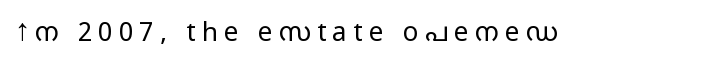
This is the regular roman posture of the typeface. This sample uses expanded letter spacing, leaving extra air between glyphs. No word sits above an underline. Ink coverage per letter is moderate at most.
